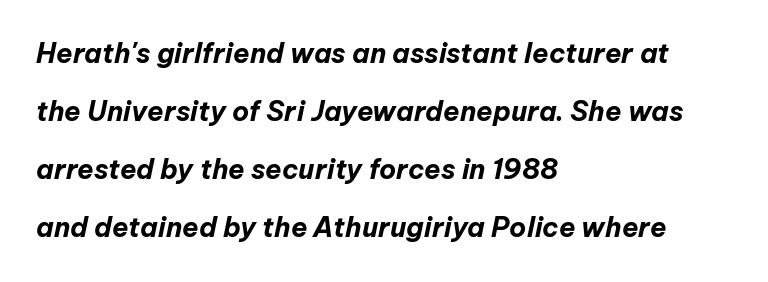
The image shows 27 px bold type, italic (leaning right); set left-aligned, loose line spacing (2.15x), normal letter spacing, not underlined.
